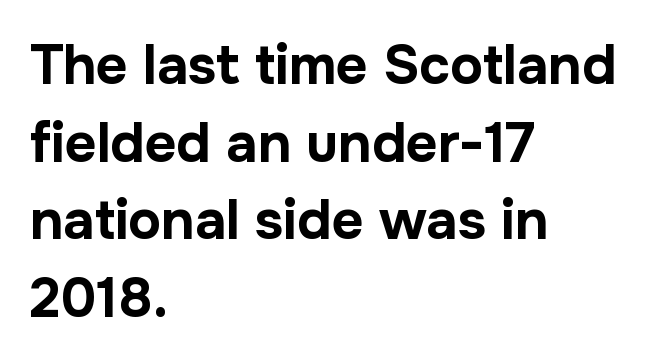
Q: Is the text bold? A: Yes.
Q: Is the text italic (slanted)? A: No, it is upright.
Q: Is the typeface a serif or a sans-serif typeface? A: Sans-serif.
Q: Is the text underlined? A: No.
Q: How is the paragraph aligned? A: Left-aligned.
Q: Is the spacing between letters normal or unusually wide? A: Normal.
Q: Is the spacing between lines tight, normal or loose? A: Normal.
Q: Width (condensed, normal, or wide)? A: Normal.
Q: Stroke contrast? A: Low.
Q: x-height? A: Medium.
Q: Monospaced? A: No.
